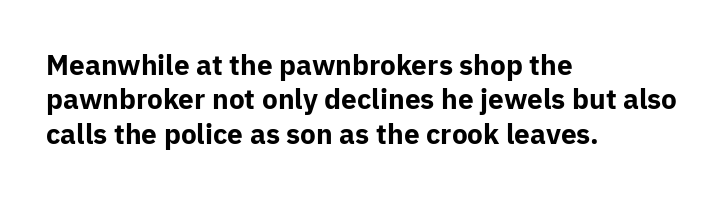
{"serif": "no", "italic": "no", "bold": "yes", "weight": "bold", "width": "normal", "stroke_contrast": "low", "x_height": "medium", "monospaced": "no", "underline": "no", "align": "left", "line_spacing_ratio": 1.23, "letter_spacing": "normal", "letter_spacing_em": 0.0, "glyph_px": 28}
